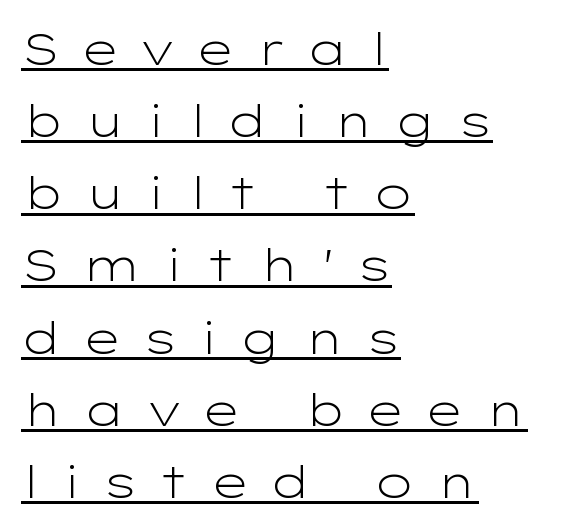
{"serif": "no", "italic": "no", "bold": "no", "weight": "light", "width": "wide", "stroke_contrast": "low", "x_height": "medium", "monospaced": "no", "underline": "yes", "align": "left", "line_spacing": "normal", "line_spacing_ratio": 1.64, "letter_spacing": "wide", "letter_spacing_em": 0.46, "glyph_px": 44}
